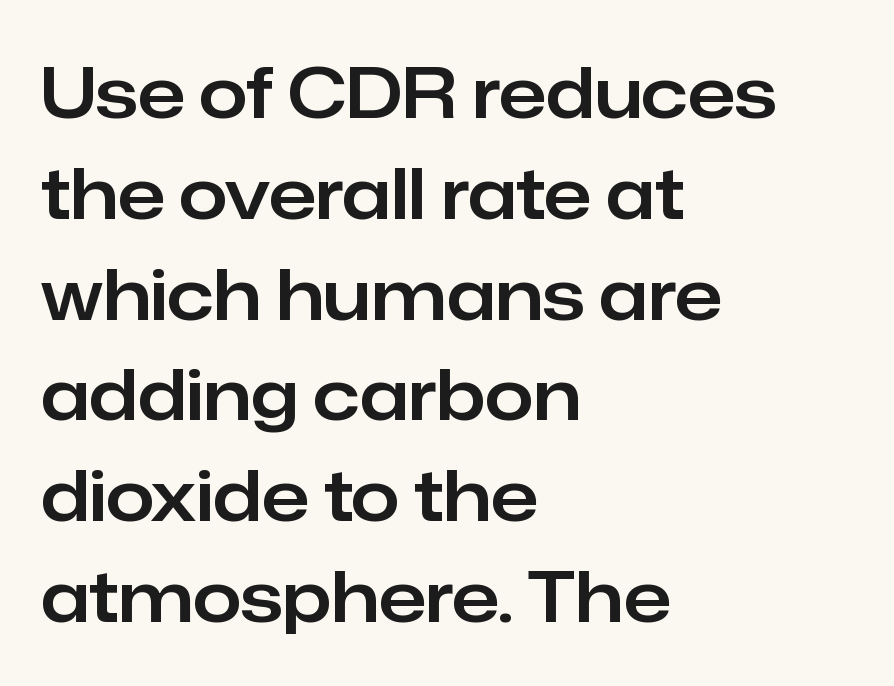
Glance below the letters and you will spot only blank space. Tracking here is standard; glyphs follow each other at the usual distance. Notice how descenders clear the ascenders below comfortably — that's standard leading. When letters stand straight like this, we call the style roman or upright. A typesetter would label this face a sans. This rendering uses left alignment, leaving the right contour irregular.
